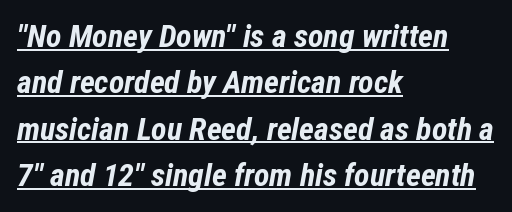
Q: Is the text bold? A: Yes.
Q: Is the text italic (slanted)? A: Yes, it leans right by about 12 degrees.
Q: Is the text underlined? A: Yes.
Q: How is the paragraph aligned? A: Left-aligned.
Q: Is the spacing between letters normal or unusually wide? A: Normal.
Q: Is the spacing between lines tight, normal or loose? A: Normal.
Q: Width (condensed, normal, or wide)? A: Condensed.
Q: Stroke contrast? A: Low.
Q: x-height? A: Medium.
Q: Monospaced? A: No.
